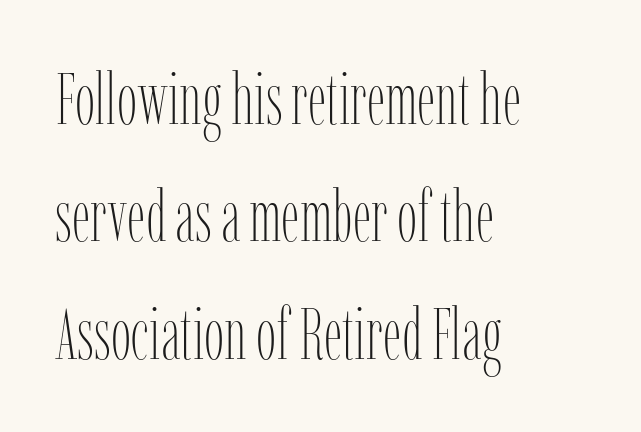
The image shows 72 px thin, condensed type, upright; set left-aligned, normal line spacing (1.63x), normal letter spacing, not underlined; low stroke contrast and a medium x-height.
